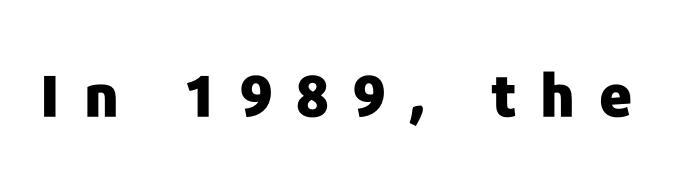
The image shows 57 px heavy sans-serif type, upright; set unusually wide letter spacing (+0.42 em), not underlined; low stroke contrast and a medium x-height.
